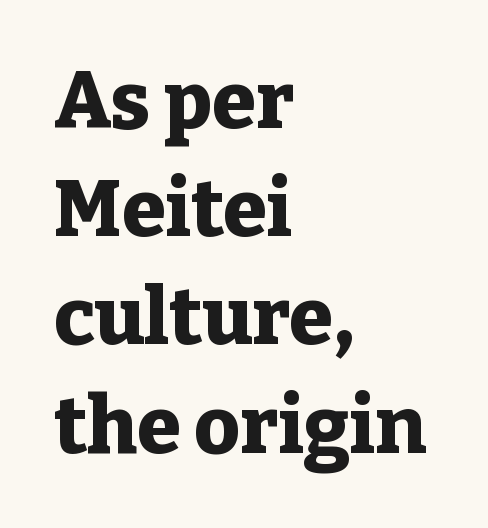
The image shows 79 px heavy serif type, upright; set left-aligned, normal line spacing (1.37x), normal letter spacing, not underlined; low stroke contrast and a medium x-height.
